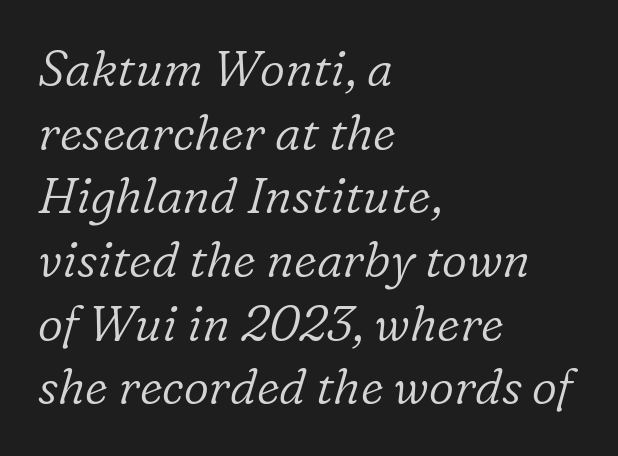
{"serif": "yes", "italic": "yes", "lean": "right", "slant_degrees": 16, "bold": "no", "weight": "light", "width": "normal", "stroke_contrast": "low", "x_height": "medium", "monospaced": "no", "underline": "no", "align": "left", "line_spacing": "normal", "line_spacing_ratio": 1.3, "letter_spacing": "normal", "letter_spacing_em": 0.0, "glyph_px": 49}
